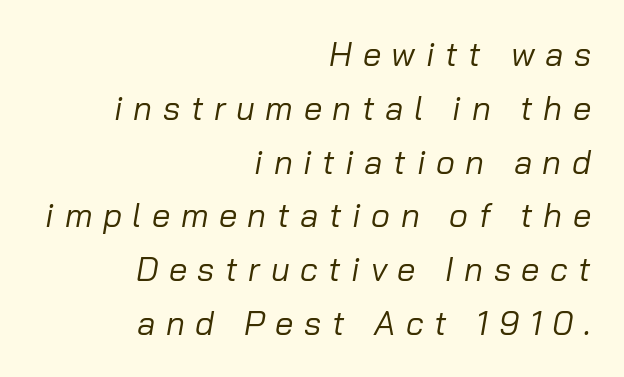
Q: Is the text bold? A: No.
Q: Is the text italic (slanted)? A: Yes, it leans right by about 10 degrees.
Q: Is the text underlined? A: No.
Q: How is the paragraph aligned? A: Right-aligned.
Q: Is the spacing between letters normal or unusually wide? A: Unusually wide.
Q: Is the spacing between lines tight, normal or loose? A: Normal.
Q: Width (condensed, normal, or wide)? A: Normal.
Q: Stroke contrast? A: Low.
Q: x-height? A: Medium.
Q: Monospaced? A: No.
